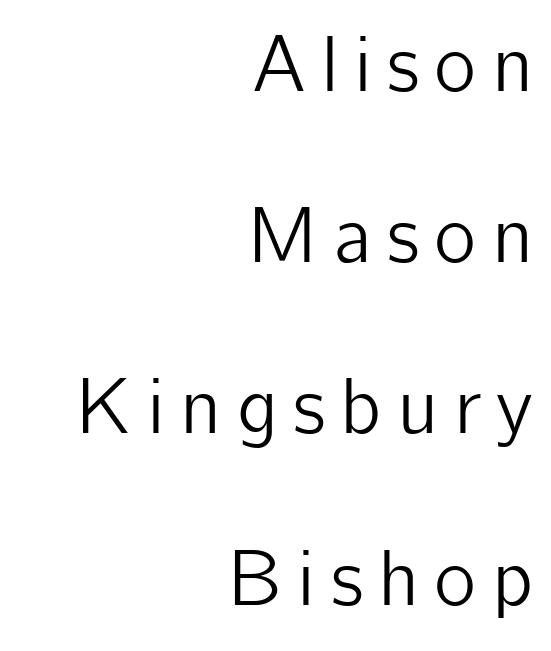
{"serif": "no", "italic": "no", "width": "normal", "stroke_contrast": "low", "x_height": "medium", "monospaced": "no", "underline": "no", "align": "right", "line_spacing": "loose", "line_spacing_ratio": 2.14, "glyph_px": 80}
